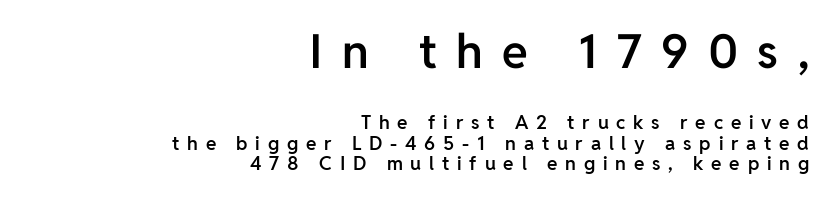
{"serif": "no", "italic": "no", "bold": "semi", "weight": "semibold", "width": "normal", "stroke_contrast": "low", "x_height": "medium", "monospaced": "no", "underline": "no", "align": "right", "line_spacing": "tight", "line_spacing_ratio": 1.09, "letter_spacing": "wide", "letter_spacing_em": 0.41, "larger_block": "first", "size_ratio": 2.47, "glyph_px": 47}
